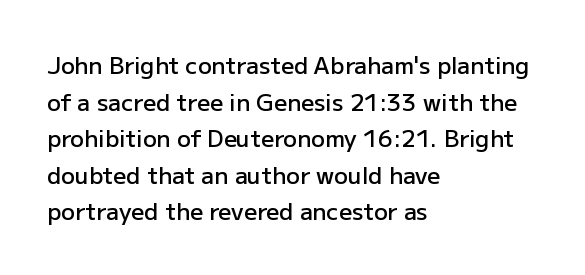
Q: Is the text bold? A: Semi-bold.
Q: Is the text italic (slanted)? A: No, it is upright.
Q: Is the text underlined? A: No.
Q: How is the paragraph aligned? A: Left-aligned.
Q: Is the spacing between letters normal or unusually wide? A: Normal.
Q: Is the spacing between lines tight, normal or loose? A: Normal.
